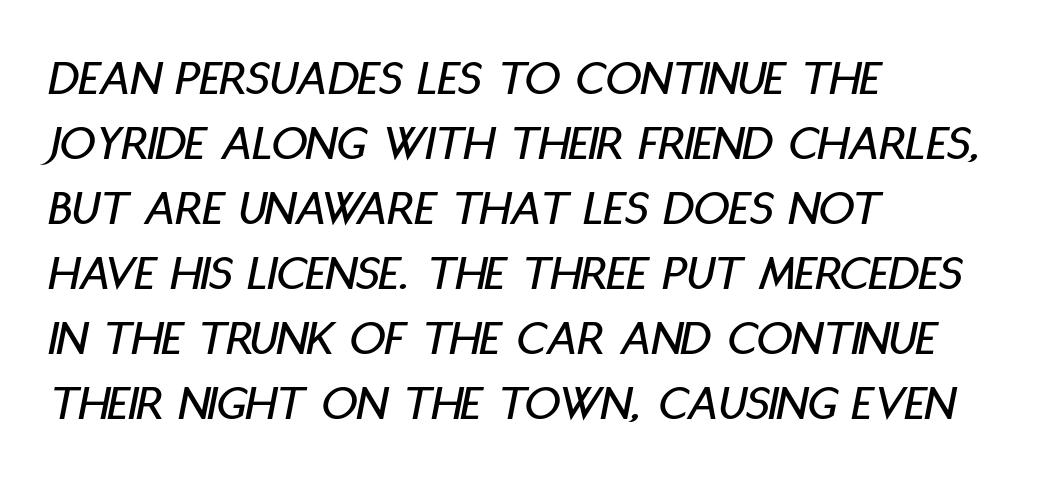
Q: Is the text italic (slanted)? A: Yes, it leans right by about 11 degrees.
Q: Is the text underlined? A: No.
Q: How is the paragraph aligned? A: Left-aligned.
Q: Is the spacing between letters normal or unusually wide? A: Normal.
Q: Is the spacing between lines tight, normal or loose? A: Normal.
Q: Width (condensed, normal, or wide)? A: Condensed.
Q: Stroke contrast? A: Low.
Q: x-height? A: Large.
Q: Monospaced? A: No.
